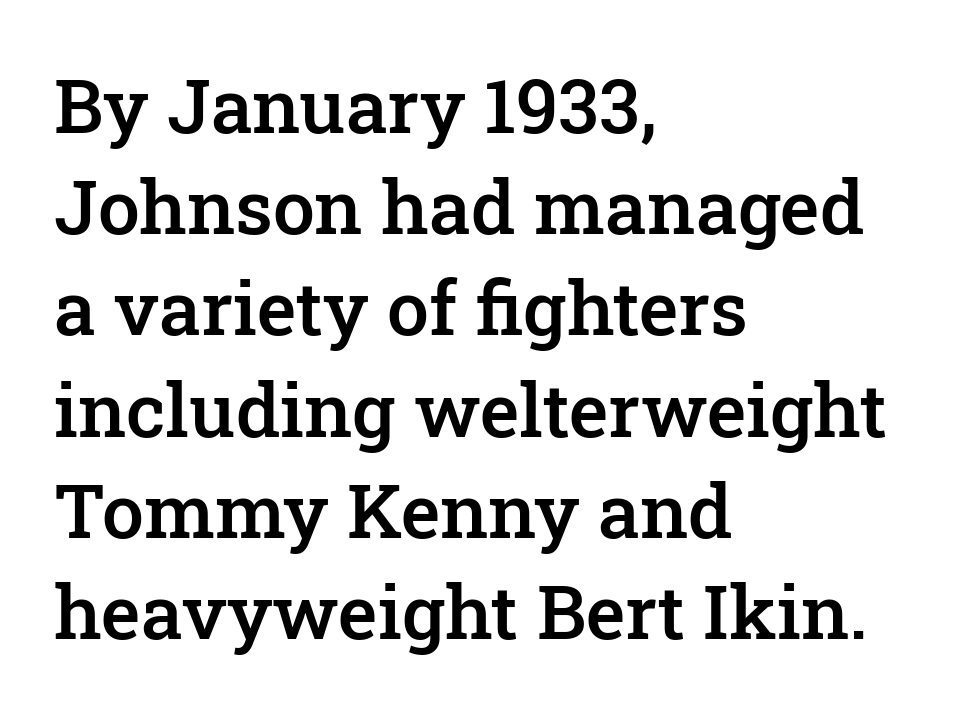
Q: Is the text bold? A: Semi-bold.
Q: Is the text italic (slanted)? A: No, it is upright.
Q: Is the typeface a serif or a sans-serif typeface? A: Serif.
Q: Is the text underlined? A: No.
Q: How is the paragraph aligned? A: Left-aligned.
Q: Is the spacing between letters normal or unusually wide? A: Normal.
Q: Is the spacing between lines tight, normal or loose? A: Normal.
Q: Width (condensed, normal, or wide)? A: Normal.
Q: Stroke contrast? A: Low.
Q: x-height? A: Medium.
Q: Monospaced? A: No.
